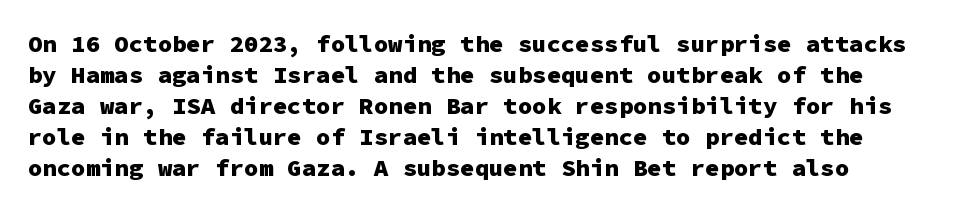
The face used here is rendered with its standard letterfit. A dark, heavy texture on the line: the type is bold. Horizontal bands of white between lines are of average thickness. The typography opts for an upright posture over an oblique one. The baseline area is clear.
